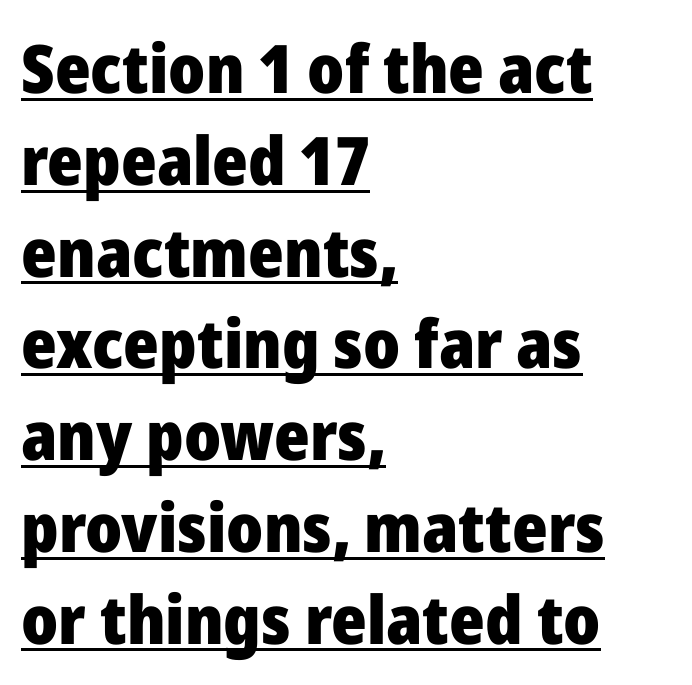
{"serif": "no", "italic": "no", "bold": "yes", "weight": "heavy", "width": "normal", "stroke_contrast": "low", "x_height": "medium", "monospaced": "no", "underline": "yes", "align": "left", "line_spacing": "normal", "line_spacing_ratio": 1.37, "letter_spacing": "normal", "letter_spacing_em": 0.0, "glyph_px": 67}
